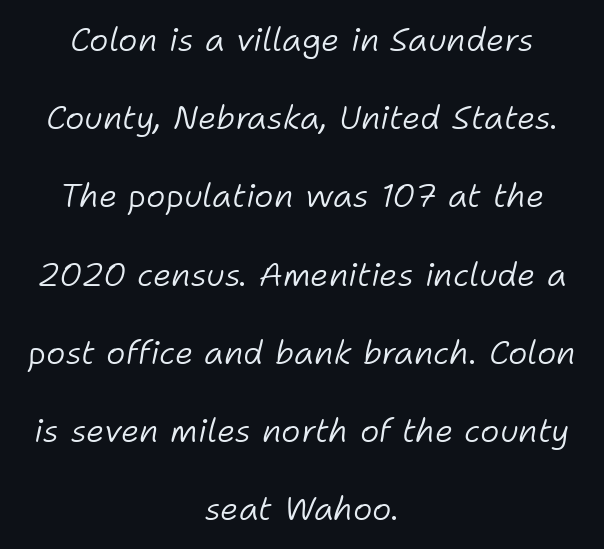
Tall strokes in this sample are angled rather than plumb. The cut favours lightness, reaching ordinary text weight at its darkest. One-word summary of the alignment: center. Spacing verdict: proportional, widths tailored to each character.
